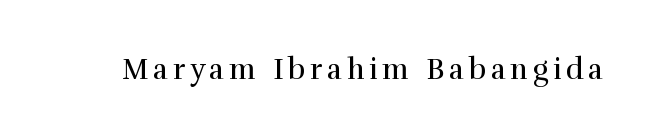
{"serif": "yes", "italic": "no", "bold": "no", "weight": "regular", "width": "normal", "x_height": "medium", "monospaced": "no", "underline": "no", "glyph_px": 29}
